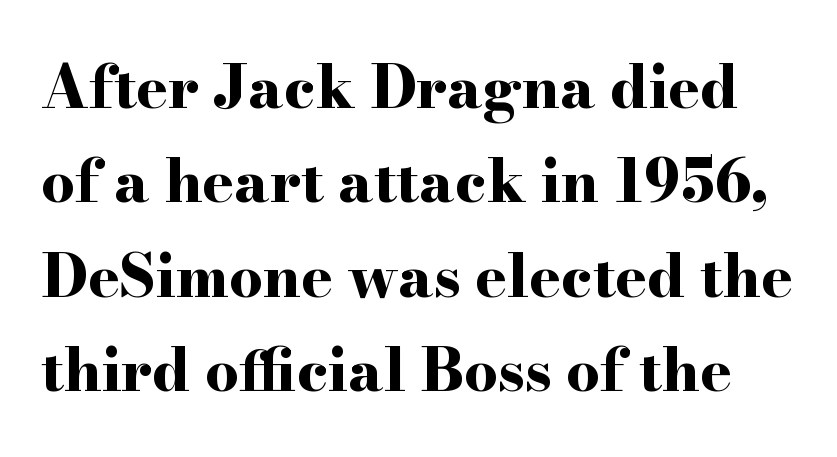
{"serif": "yes", "italic": "no", "bold": "yes", "weight": "bold", "width": "wide", "stroke_contrast": "high", "x_height": "small", "monospaced": "no", "underline": "no", "line_spacing": "normal", "line_spacing_ratio": 1.6, "letter_spacing": "normal", "letter_spacing_em": 0.0, "glyph_px": 59}
